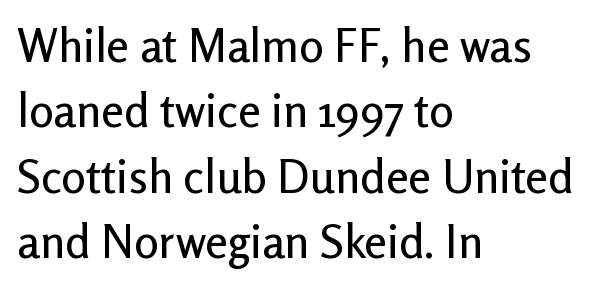
The image shows 46 px sans-serif type, upright; set left-aligned, normal line spacing (1.42x), normal letter spacing, not underlined; low stroke contrast and a medium x-height.
